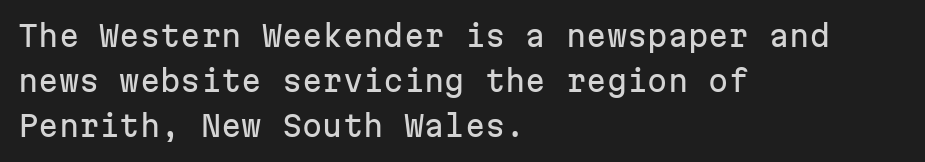
{"serif": "no", "italic": "no", "width": "normal", "stroke_contrast": "low", "x_height": "medium", "monospaced": "yes", "underline": "no", "align": "left", "line_spacing": "normal", "line_spacing_ratio": 1.56, "letter_spacing": "normal", "letter_spacing_em": 0.0, "glyph_px": 29}
